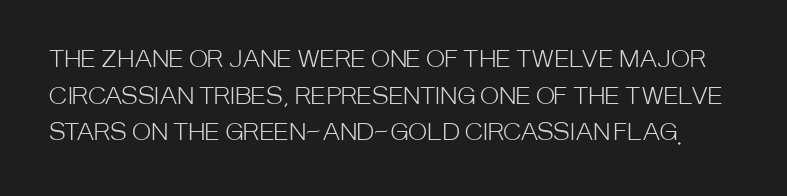
The image shows 23 px text type, upright; set normal line spacing (1.59x), normal letter spacing, not underlined.
